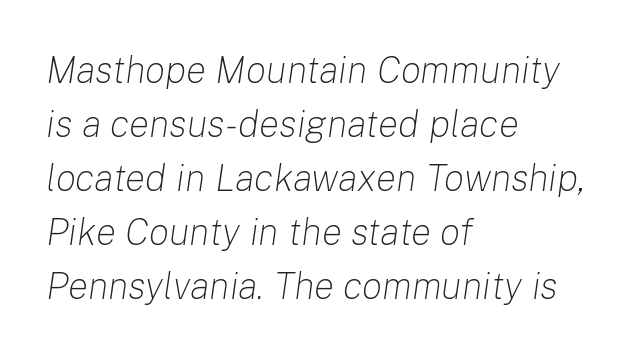
The image shows 38 px light type, italic (leaning right); set left-aligned, normal line spacing (1.42x), normal letter spacing, not underlined; low stroke contrast and a medium x-height.
